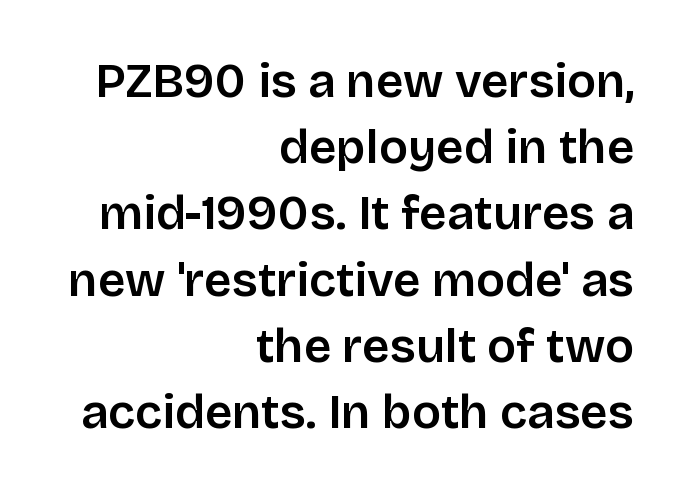
{"serif": "no", "italic": "no", "width": "normal", "stroke_contrast": "low", "x_height": "large", "monospaced": "no", "underline": "no", "align": "right", "line_spacing": "normal", "line_spacing_ratio": 1.38, "letter_spacing": "normal", "letter_spacing_em": 0.0, "glyph_px": 48}
